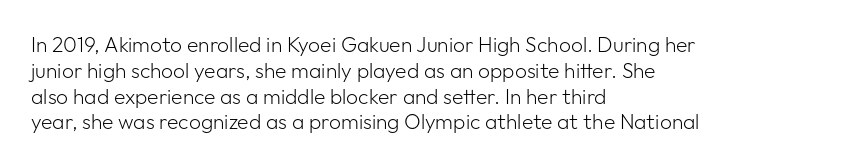
The image shows 21 px text type, upright; set left-aligned, line spacing 1.23x, normal letter spacing, not underlined.
